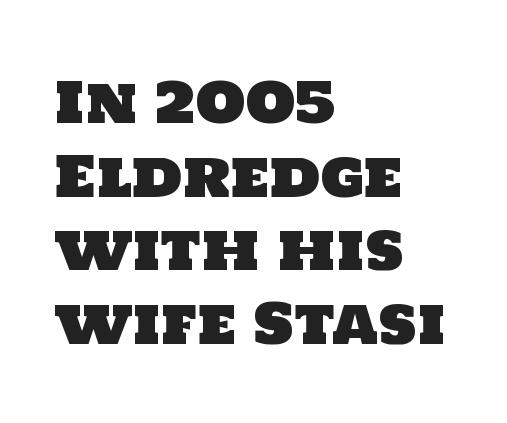
Q: Is the typeface a serif or a sans-serif typeface? A: Sans-serif.
Q: Is the text underlined? A: No.
Q: How is the paragraph aligned? A: Left-aligned.
Q: Is the spacing between letters normal or unusually wide? A: Normal.
Q: Is the spacing between lines tight, normal or loose? A: Normal.
Q: Width (condensed, normal, or wide)? A: Normal.
Q: Stroke contrast? A: Low.
Q: x-height? A: Large.
Q: Monospaced? A: No.
